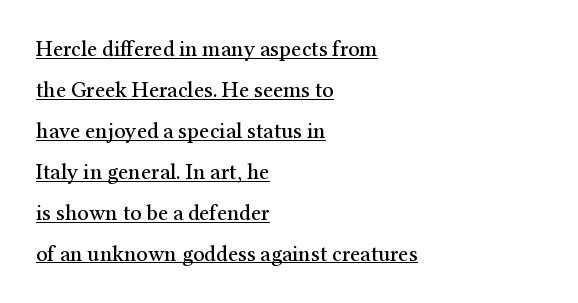
All the whitespace from short lines collects on the right. The face used here is rendered with its standard letterfit. The axis of the letterforms is exactly vertical. A continuous stroke trails under the words, as in a hyperlink.
